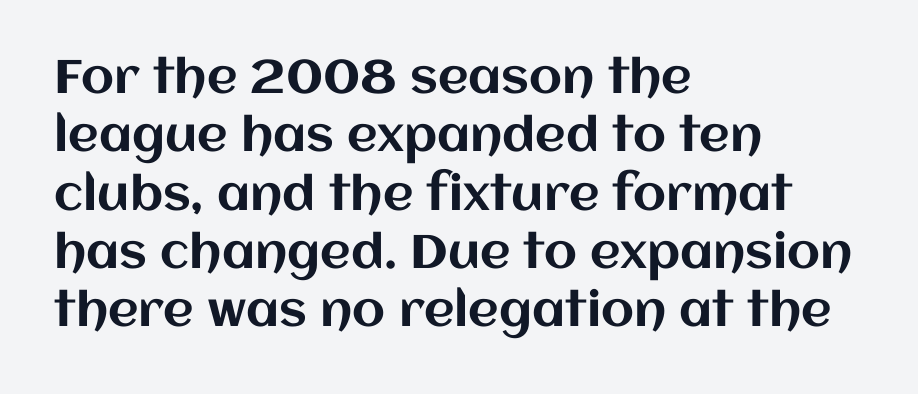
The image shows 47 px text type, upright; set left-aligned, line spacing 1.24x, normal letter spacing, not underlined; medium stroke contrast and a large x-height.
